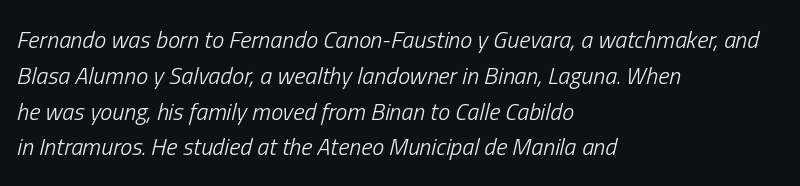
{"italic": "yes", "lean": "right", "slant_degrees": 13, "bold": "no", "underline": "no", "align": "left", "line_spacing": "normal", "line_spacing_ratio": 1.49, "letter_spacing": "normal", "letter_spacing_em": 0.0, "glyph_px": 24}
